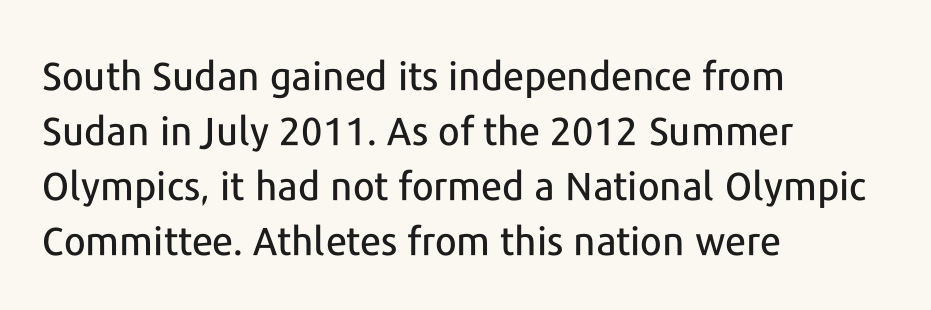
Note the varied advance widths — an 'i' is clearly narrower than an 'm'. The letterforms sit shoulder to shoulder at normal distance. Compared with a centered layout, this one pins lines to the left instead. The words here are not underlined.
